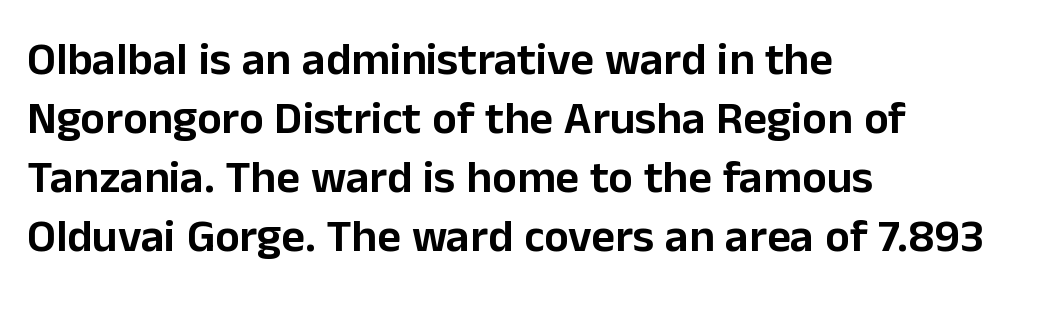
The image shows 46 px sans-serif type, upright; set left-aligned, normal line spacing (1.28x), normal letter spacing, not underlined; low stroke contrast and a medium x-height.
